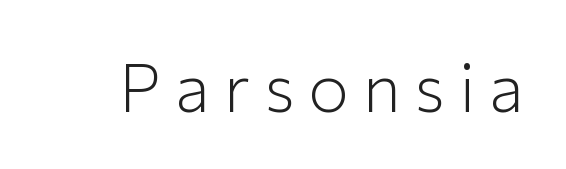
Q: Is the text bold? A: No.
Q: Is the text italic (slanted)? A: No, it is upright.
Q: Is the typeface a serif or a sans-serif typeface? A: Sans-serif.
Q: Is the text underlined? A: No.
Q: Is the spacing between letters normal or unusually wide? A: Unusually wide.
Q: Width (condensed, normal, or wide)? A: Normal.
Q: Stroke contrast? A: Low.
Q: x-height? A: Medium.
Q: Monospaced? A: No.
